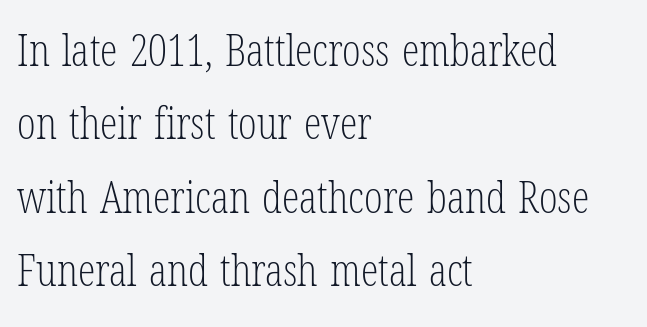
The image shows 44 px light, condensed serif type, upright; set left-aligned, normal line spacing (1.67x), normal letter spacing, not underlined; low stroke contrast and a medium x-height.
